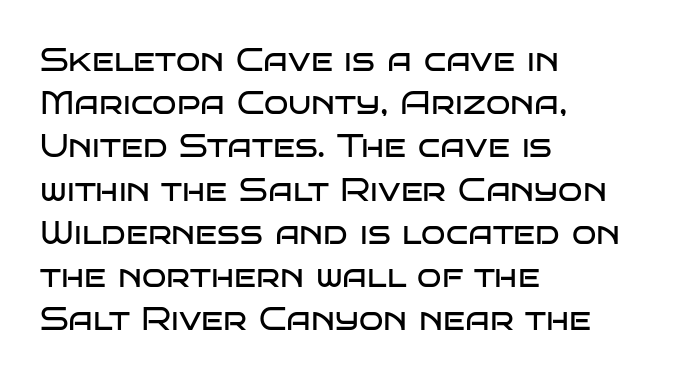
The image shows 32 px regular-weight, wide sans-serif type, upright; set left-aligned, normal line spacing (1.35x), normal letter spacing, not underlined; low stroke contrast and a large x-height.
